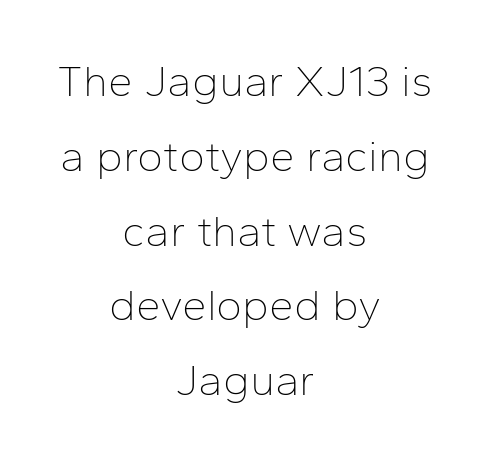
The image shows 44 px thin sans-serif type, upright; set centered, normal line spacing (1.7x), normal letter spacing, not underlined; low stroke contrast and a medium x-height.
